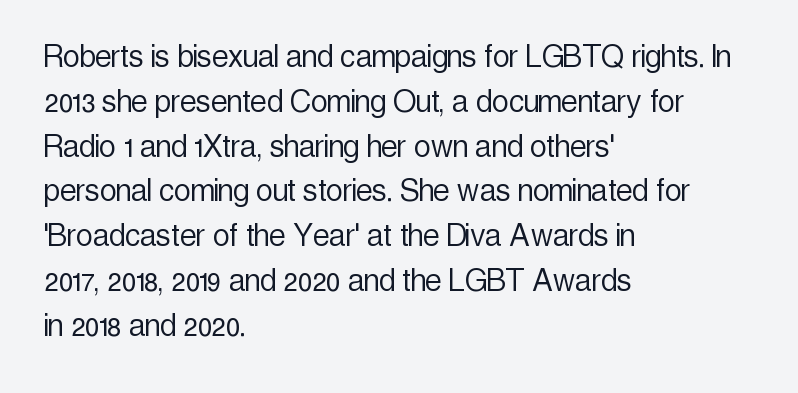
{"serif": "no", "italic": "no", "bold": "no", "weight": "light", "width": "condensed", "x_height": "medium", "monospaced": "no", "underline": "no", "align": "left", "line_spacing_ratio": 1.21, "letter_spacing": "normal", "letter_spacing_em": 0.0, "glyph_px": 37}
